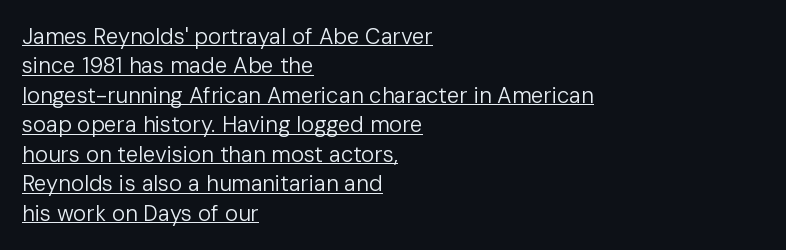
Here the glyphs are tracked normally, forming tight word shapes. The strokes carry an ordinary text weight at most. Typeset ragged right — the left edge is the straight one. Honestly, the underline is the first thing you notice here. Rendered with straight, roman letterforms. The vertical gap from one line to the next is medium.
